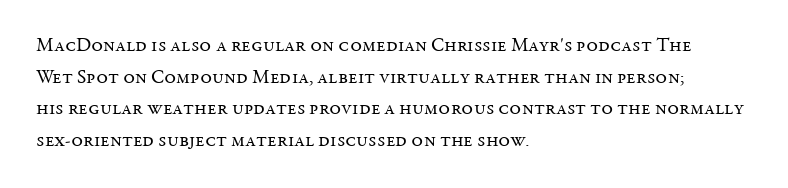
Teacher's note: observe the even left margin — that is flush-left alignment. The passage shown is not underscored anywhere. The rendering uses a moderate line-height, typical for paragraphs. Ascenders rise straight up at ninety degrees. Nobody touched the tracking dial on this one.
